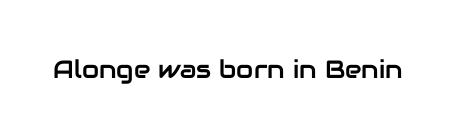
Q: Is the text italic (slanted)? A: No, it is upright.
Q: Is the text underlined? A: No.
Q: Is the spacing between letters normal or unusually wide? A: Normal.
